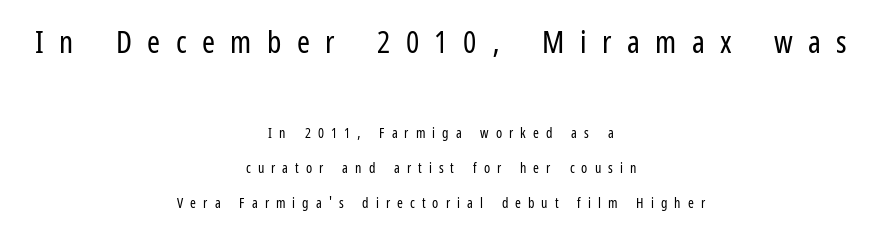
Q: Is the text bold? A: No.
Q: Is the text italic (slanted)? A: No, it is upright.
Q: Is the typeface a serif or a sans-serif typeface? A: Sans-serif.
Q: Is the text underlined? A: No.
Q: How is the paragraph aligned? A: Centered.
Q: Is the spacing between letters normal or unusually wide? A: Unusually wide.
Q: Is the spacing between lines tight, normal or loose? A: Loose.
Q: Which block of text is set in a larger size, the first (top) or the second (bottom)? A: The first (top) one.
Q: Width (condensed, normal, or wide)? A: Condensed.
Q: Stroke contrast? A: Low.
Q: x-height? A: Medium.
Q: Monospaced? A: No.
